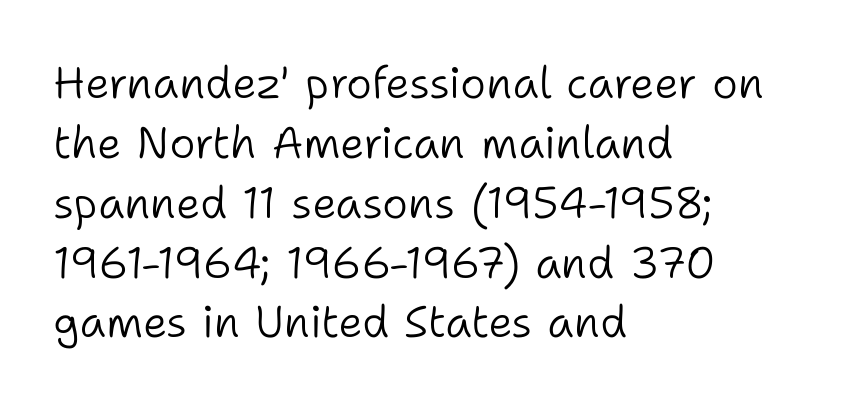
How are the letters spaced? Ordinarily, with no added tracking. Nothing heavy about these letters — not bold at all. Think of a printed novel: that variable character pitch is what you see here. The leading is moderate, giving the passage an even texture. One-word summary of the alignment: left.
